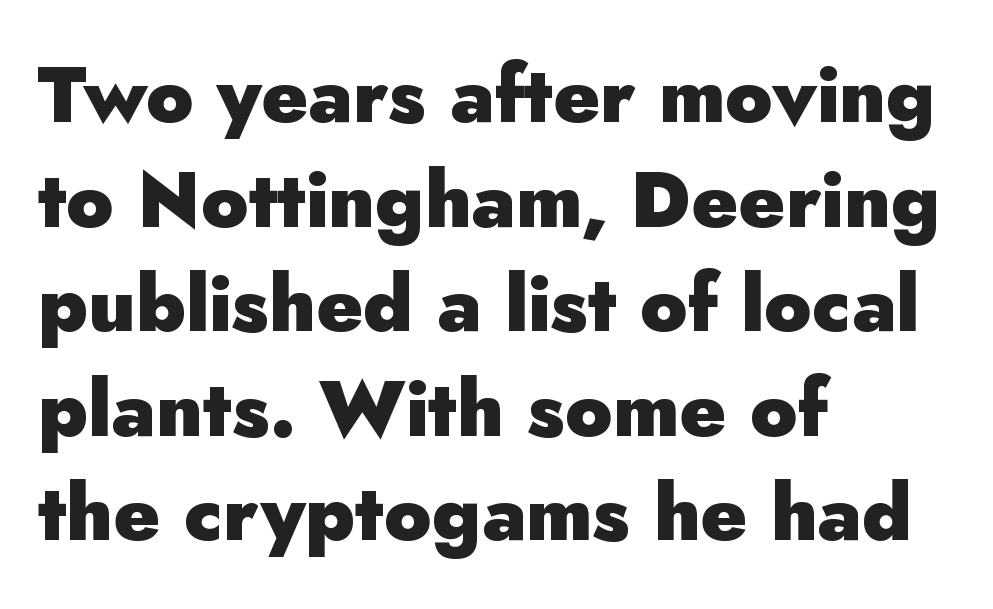
{"serif": "no", "italic": "no", "bold": "yes", "weight": "heavy", "width": "normal", "stroke_contrast": "low", "x_height": "small", "monospaced": "no", "underline": "no", "align": "left", "line_spacing": "normal", "line_spacing_ratio": 1.34, "letter_spacing": "normal", "letter_spacing_em": 0.0, "glyph_px": 78}
